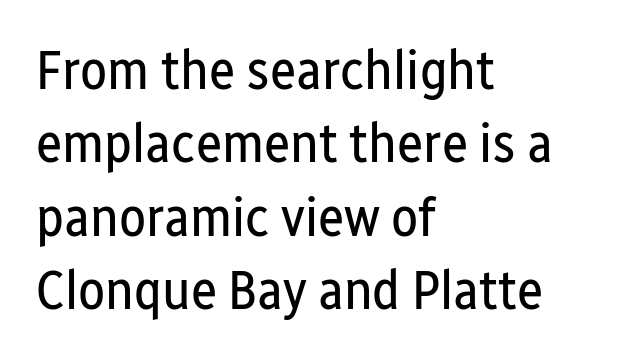
You can tell it's not italic because the verticals are truly vertical. Inter-character spacing is left at the font's built-in metrics. These lines are set flush left with a ragged right edge. Students, observe: this is what conventionally led text looks like. Spacing verdict: proportional, widths tailored to each character.
